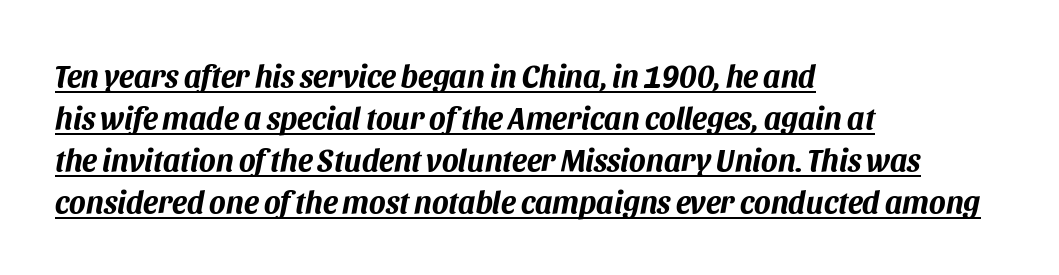
Q: Is the text bold? A: Yes.
Q: Is the text italic (slanted)? A: Yes, it leans right by about 11 degrees.
Q: Is the text underlined? A: Yes.
Q: How is the paragraph aligned? A: Left-aligned.
Q: Is the spacing between letters normal or unusually wide? A: Normal.
Q: Is the spacing between lines tight, normal or loose? A: Normal.
Q: Width (condensed, normal, or wide)? A: Normal.
Q: Stroke contrast? A: Medium.
Q: x-height? A: Large.
Q: Monospaced? A: No.
